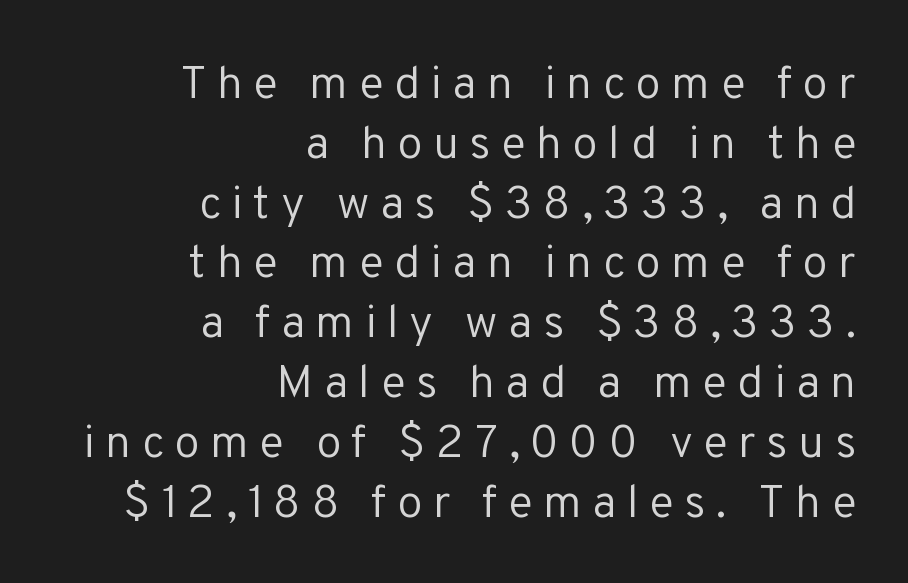
The letters stand upright; this is a roman face. Character widths vary here, with narrow letters taking less room than wide ones. Caption: multi-line text, flush right, ragged left. The line texture is sparse and dotted thanks to wide tracking. Counters stay open thanks to moderate or lighter strokes.
